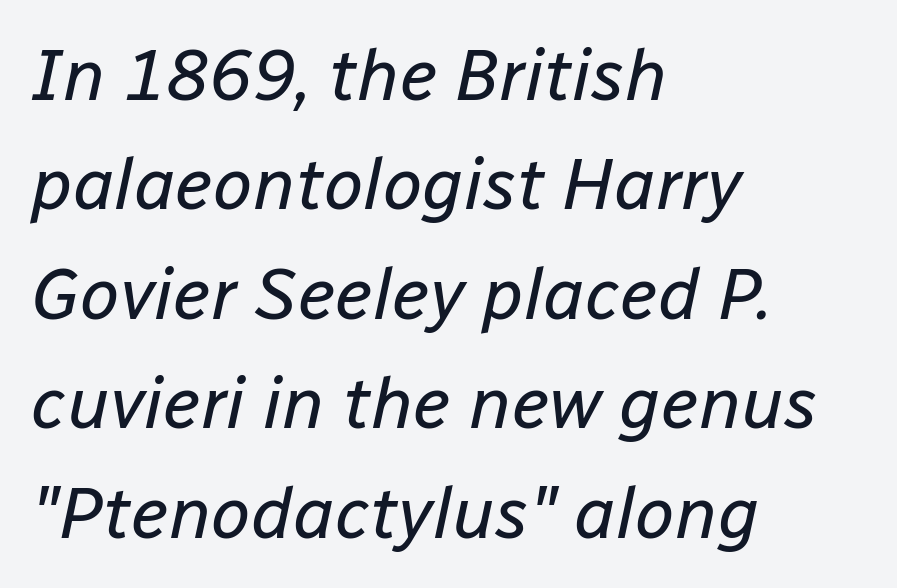
Vertical stems look standard width or narrower in stroke. Every character sits at an angle, as italics do. Between one letter and the next there's only the usual sliver of space. Unmarked baselines from the first word to the last. Leftover space on each line is placed entirely after the last word.
